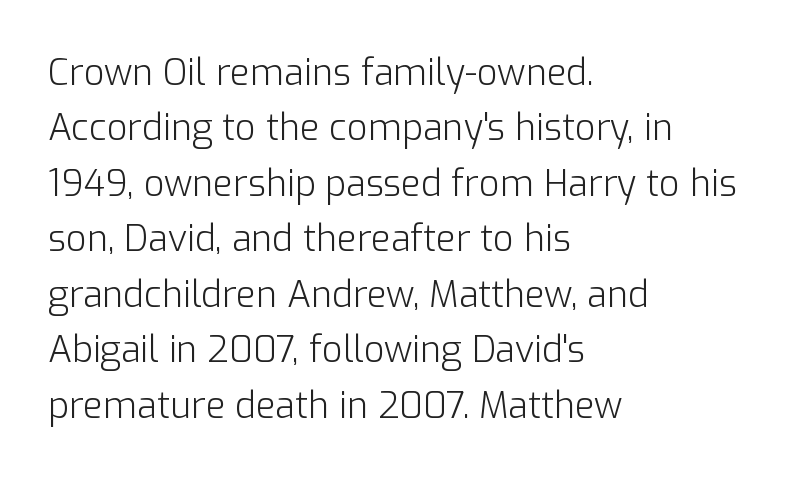
{"serif": "no", "italic": "no", "bold": "no", "weight": "light", "width": "normal", "stroke_contrast": "low", "x_height": "medium", "monospaced": "no", "underline": "no", "align": "left", "line_spacing": "normal", "line_spacing_ratio": 1.54, "letter_spacing": "normal", "letter_spacing_em": 0.0, "glyph_px": 36}
